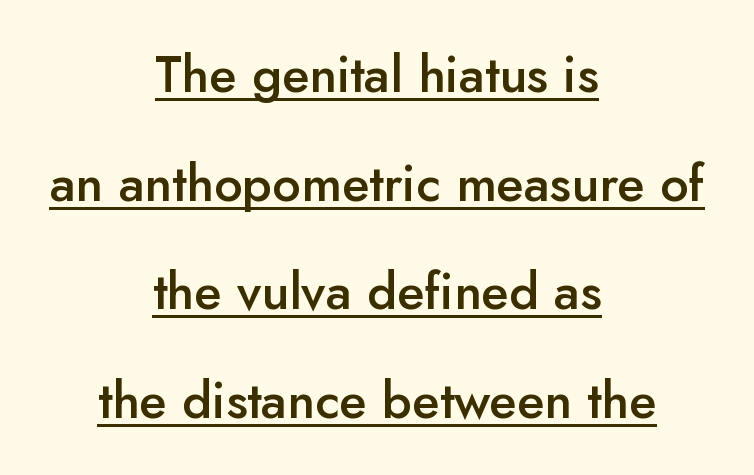
The image shows 51 px semibold sans-serif type, upright; set centered, loose line spacing (2.13x), normal letter spacing, underlined; low stroke contrast and a small x-height.
